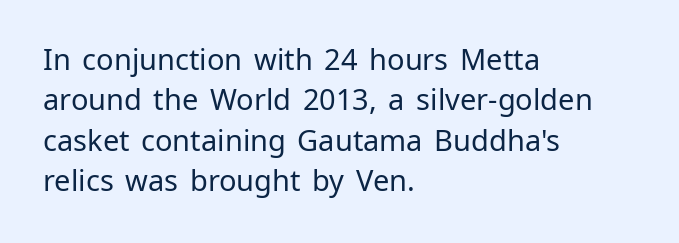
Q: Is the text bold? A: No.
Q: Is the text italic (slanted)? A: No, it is upright.
Q: Is the typeface a serif or a sans-serif typeface? A: Sans-serif.
Q: Is the text underlined? A: No.
Q: How is the paragraph aligned? A: Left-aligned.
Q: Is the spacing between letters normal or unusually wide? A: Normal.
Q: Is the spacing between lines tight, normal or loose? A: Normal.
Q: Width (condensed, normal, or wide)? A: Normal.
Q: Stroke contrast? A: Low.
Q: x-height? A: Medium.
Q: Monospaced? A: No.
